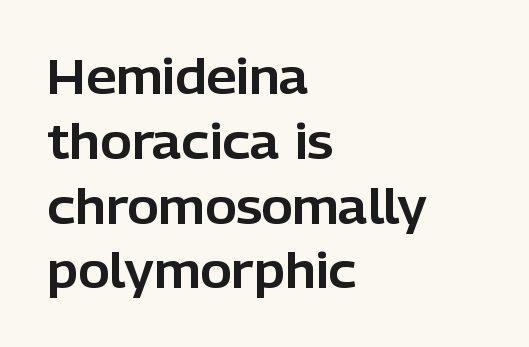
The image shows 48 px sans-serif type, upright; set left-aligned, normal line spacing (1.35x), normal letter spacing, not underlined; low stroke contrast and a medium x-height.
